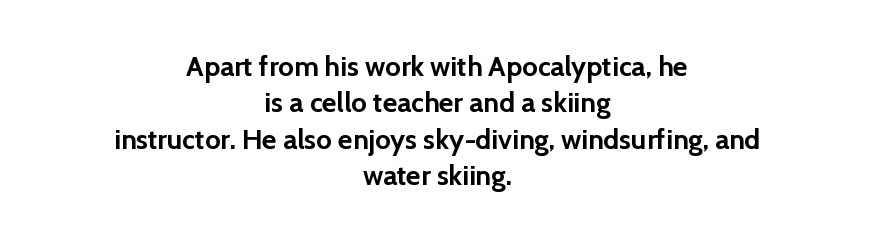
Q: Is the text bold? A: Yes.
Q: Is the text italic (slanted)? A: No, it is upright.
Q: Is the typeface a serif or a sans-serif typeface? A: Sans-serif.
Q: Is the text underlined? A: No.
Q: How is the paragraph aligned? A: Centered.
Q: Is the spacing between letters normal or unusually wide? A: Normal.
Q: Is the spacing between lines tight, normal or loose? A: Normal.
Q: Width (condensed, normal, or wide)? A: Normal.
Q: x-height? A: Medium.
Q: Monospaced? A: No.
